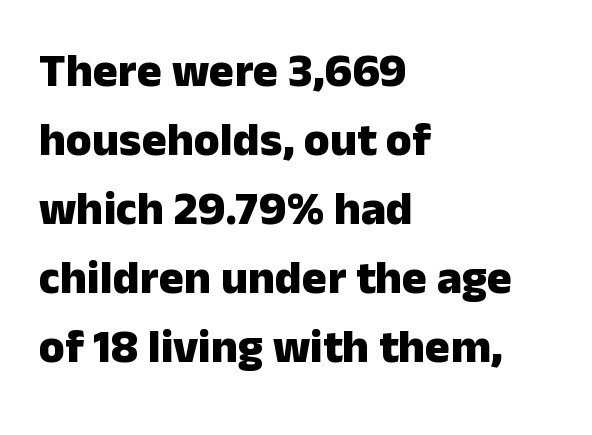
{"serif": "no", "italic": "no", "bold": "yes", "weight": "heavy", "width": "normal", "stroke_contrast": "low", "x_height": "medium", "monospaced": "no", "underline": "no", "align": "left", "line_spacing": "normal", "line_spacing_ratio": 1.47, "letter_spacing": "normal", "letter_spacing_em": 0.0, "glyph_px": 47}
